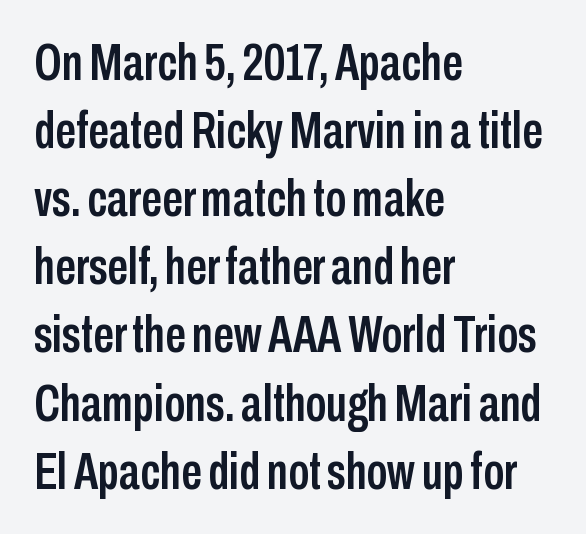
Q: Is the text italic (slanted)? A: No, it is upright.
Q: Is the typeface a serif or a sans-serif typeface? A: Sans-serif.
Q: Is the text underlined? A: No.
Q: How is the paragraph aligned? A: Left-aligned.
Q: Is the spacing between letters normal or unusually wide? A: Normal.
Q: Is the spacing between lines tight, normal or loose? A: Normal.
Q: Width (condensed, normal, or wide)? A: Condensed.
Q: Stroke contrast? A: Low.
Q: x-height? A: Medium.
Q: Monospaced? A: No.
